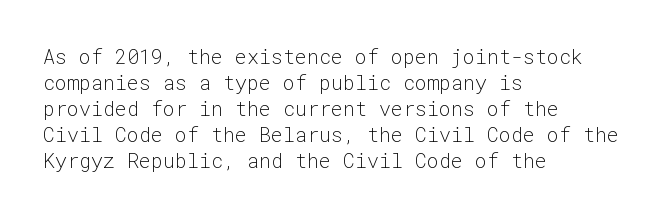
Q: Is the text bold? A: No.
Q: Is the text italic (slanted)? A: No, it is upright.
Q: Is the text underlined? A: No.
Q: How is the paragraph aligned? A: Left-aligned.
Q: Is the spacing between letters normal or unusually wide? A: Normal.
Q: Is the spacing between lines tight, normal or loose? A: Normal.
